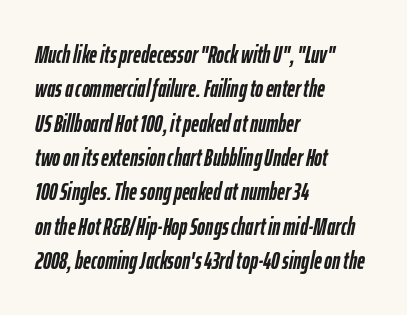
Q: Is the text bold? A: Yes.
Q: Is the text italic (slanted)? A: Yes, it leans right by about 12 degrees.
Q: Is the text underlined? A: No.
Q: How is the paragraph aligned? A: Left-aligned.
Q: Is the spacing between letters normal or unusually wide? A: Normal.
Q: Is the spacing between lines tight, normal or loose? A: Normal.
